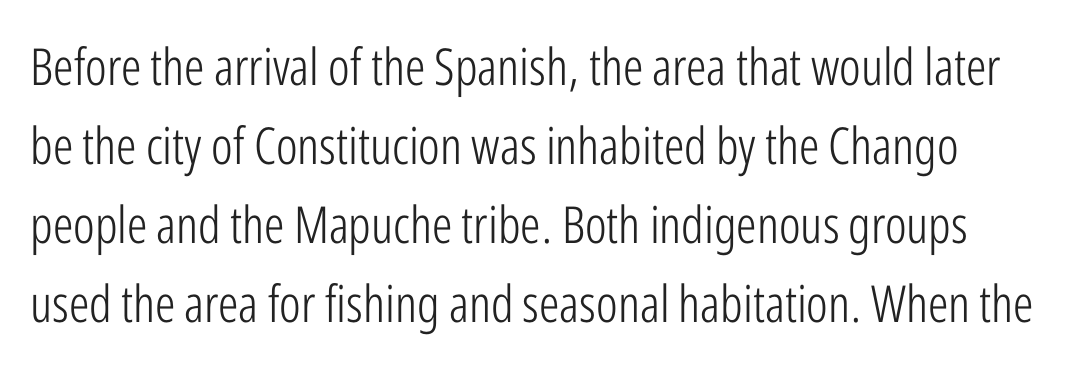
The face used here is a sans, in the tradition of grotesques and geometrics. Compared with typical body copy, the letter spacing here is the same. The rendering uses natural spacing where letterforms have individual widths. The letters stand straight up with perfectly vertical stems. A quiet, ordinary-to-light weight characterises the typeface.
